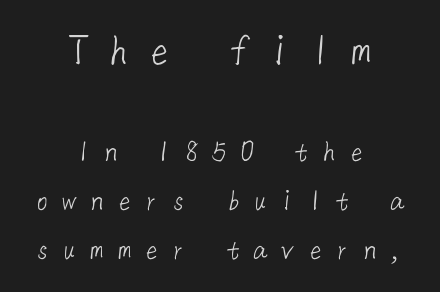
{"serif": "no", "bold": "no", "weight": "light", "width": "normal", "stroke_contrast": "low", "x_height": "medium", "underline": "no", "align": "center", "line_spacing": "normal", "line_spacing_ratio": 1.58, "letter_spacing": "wide", "letter_spacing_em": 0.38, "larger_block": "first", "size_ratio": 1.48, "glyph_px": 46}
